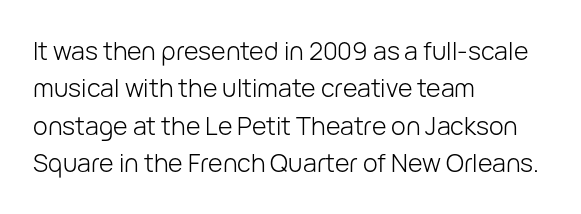
The image shows 25 px text type, upright; set left-aligned, normal line spacing (1.5x), normal letter spacing, not underlined.
